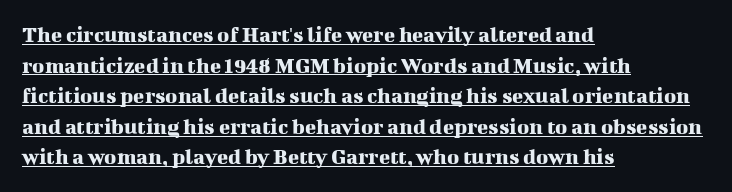
{"italic": "no", "underline": "yes", "align": "left", "line_spacing": "normal", "line_spacing_ratio": 1.33, "letter_spacing": "normal", "letter_spacing_em": 0.0, "glyph_px": 23}
